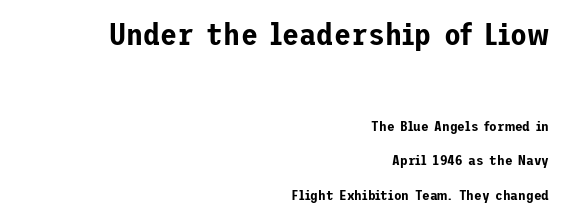
The image shows 31 px sans-serif type, upright; set right-aligned, loose line spacing (2.48x), normal letter spacing, not underlined; the first (top) block is 2.21x larger; low stroke contrast and a medium x-height.
